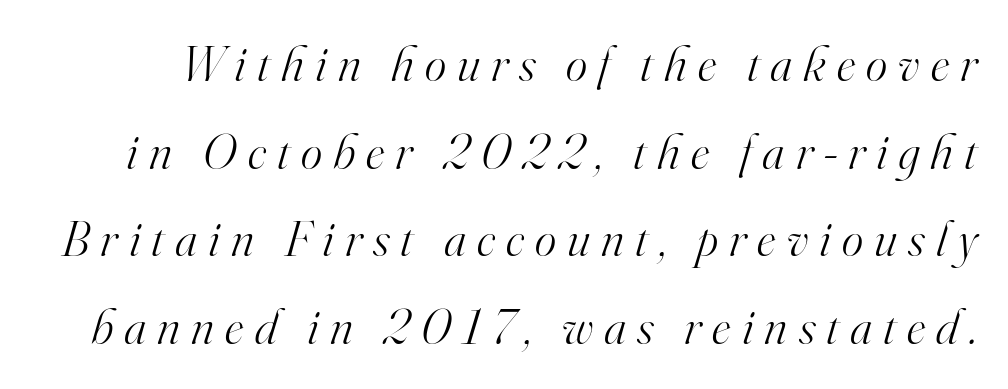
Tracking here is generous; glyphs stand well apart from one another. Does the lettering tilt? It does — this is italic. Type style note: has serifs. Is this a fixed-width face? No — the glyphs have proportional, varying widths. Letters have the restrained weight of plain body copy at most.
